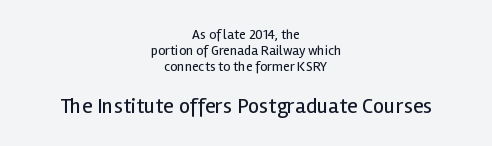
Q: Is the text bold? A: No.
Q: Is the text italic (slanted)? A: No, it is upright.
Q: Is the text underlined? A: No.
Q: How is the paragraph aligned? A: Centered.
Q: Is the spacing between letters normal or unusually wide? A: Normal.
Q: Is the spacing between lines tight, normal or loose? A: Tight.
Q: Which block of text is set in a larger size, the first (top) or the second (bottom)? A: The second (bottom) one.
